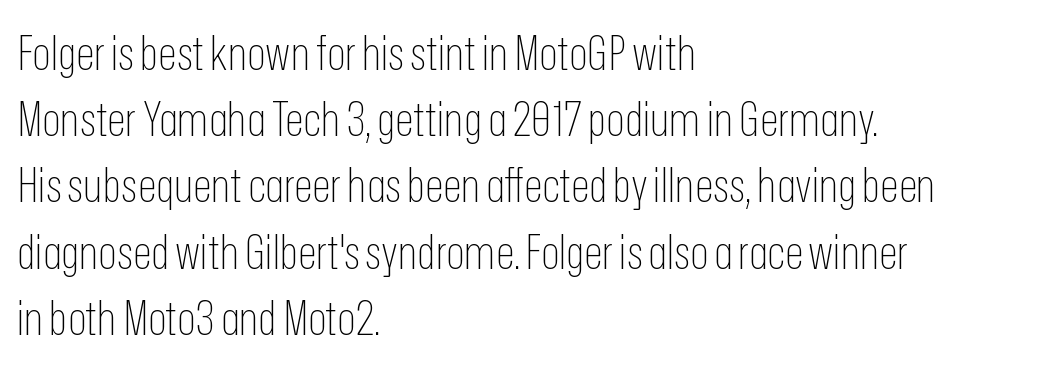
The image shows 48 px thin, condensed sans-serif type, upright; set left-aligned, normal line spacing (1.38x), normal letter spacing, not underlined; low stroke contrast and a medium x-height.
